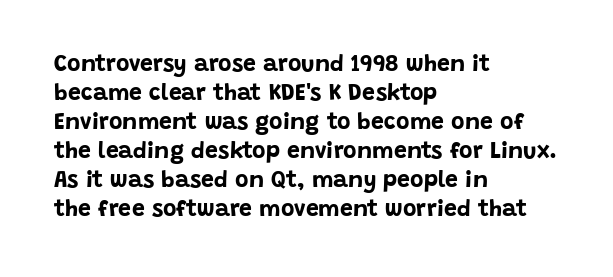
The image shows 23 px bold type, upright; set left-aligned, normal line spacing (1.26x), normal letter spacing, not underlined.
